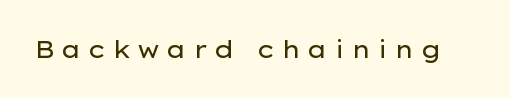
The image shows 24 px text type, upright; set unusually wide letter spacing (+0.25 em), not underlined.
